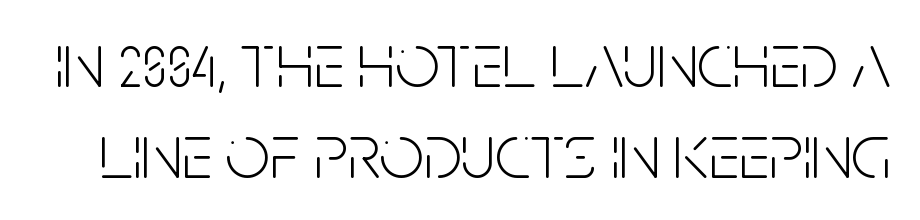
The image shows 78 px light, condensed sans-serif type, upright; set line spacing 1.17x, normal letter spacing, not underlined; low stroke contrast and a large x-height.
